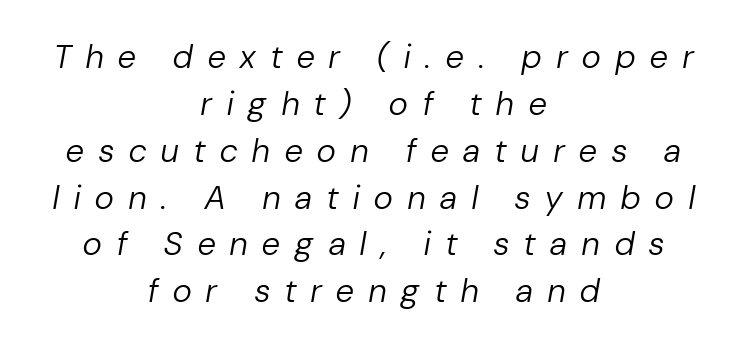
Q: Is the text bold? A: No.
Q: Is the text italic (slanted)? A: Yes, it leans right by about 10 degrees.
Q: Is the text underlined? A: No.
Q: How is the paragraph aligned? A: Centered.
Q: Is the spacing between letters normal or unusually wide? A: Unusually wide.
Q: Is the spacing between lines tight, normal or loose? A: Normal.
Q: Width (condensed, normal, or wide)? A: Normal.
Q: Stroke contrast? A: Low.
Q: x-height? A: Medium.
Q: Monospaced? A: No.
